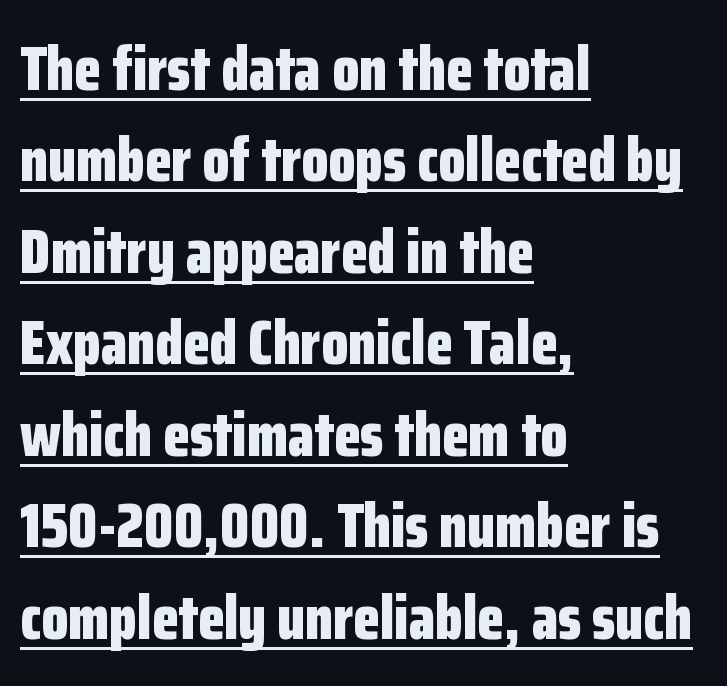
The image shows 61 px bold, condensed sans-serif type, upright; set left-aligned, normal line spacing (1.5x), normal letter spacing, underlined; low stroke contrast and a medium x-height.
